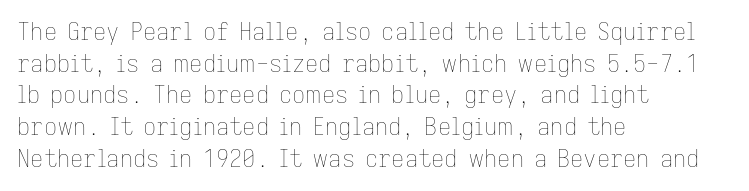
The image shows 23 px text type, upright; set left-aligned, normal line spacing (1.38x), normal letter spacing, not underlined.
